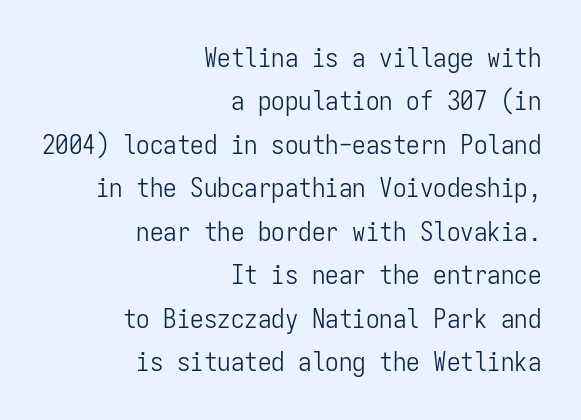
All the whitespace from short lines collects on the left. Between one letter and the next there's only the usual sliver of space. Posture: upright roman. Honestly, there is no underline to notice here at all.
